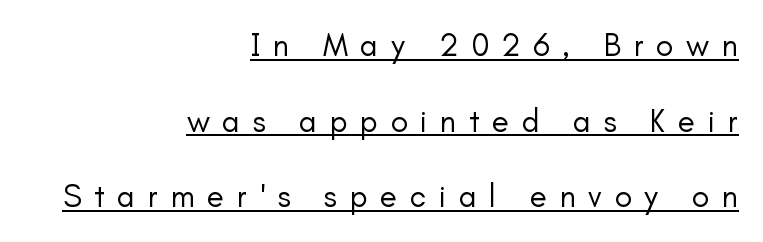
The image shows 32 px regular-weight sans-serif type, upright; set right-aligned, loose line spacing (2.36x), unusually wide letter spacing (+0.39 em), underlined; low stroke contrast and a small x-height.
